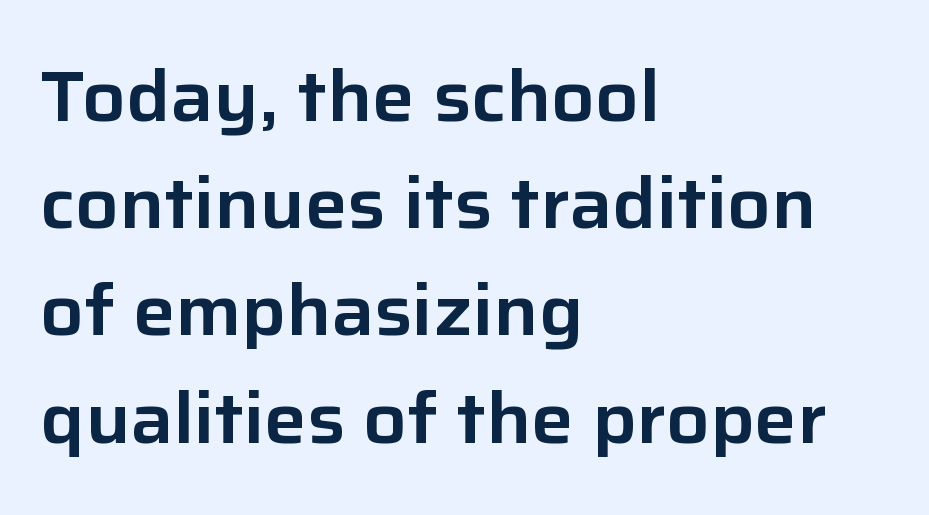
Q: Is the text italic (slanted)? A: No, it is upright.
Q: Is the typeface a serif or a sans-serif typeface? A: Sans-serif.
Q: Is the text underlined? A: No.
Q: How is the paragraph aligned? A: Left-aligned.
Q: Is the spacing between letters normal or unusually wide? A: Normal.
Q: Is the spacing between lines tight, normal or loose? A: Normal.
Q: Width (condensed, normal, or wide)? A: Normal.
Q: Stroke contrast? A: Low.
Q: x-height? A: Medium.
Q: Monospaced? A: No.
